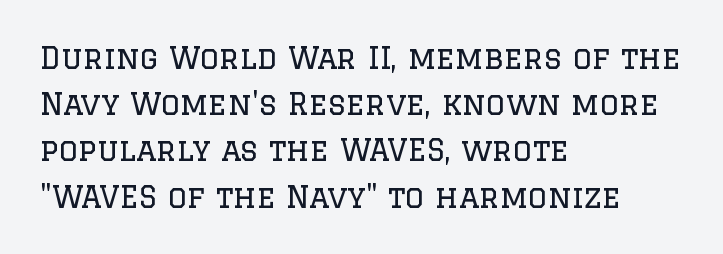
Descender tails drop into unmarked territory. The ragged edge is on the right, which tells us the setting is flush left. Proportional: the letters do not fall into vertical columns. Weight: not bold — regular or lighter.
